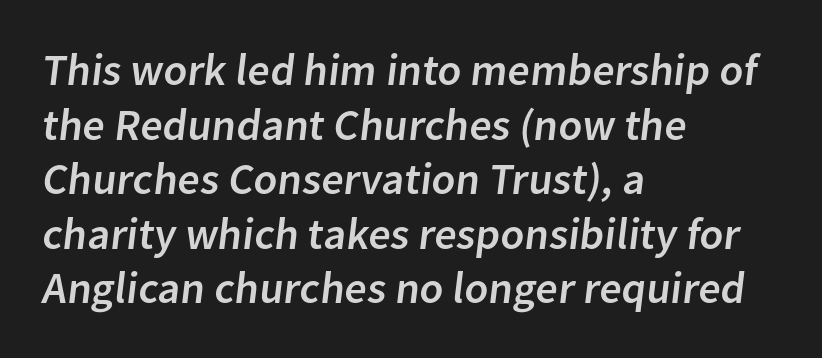
Default kerning and tracking; the words read as compact shapes. Grotesque or geometric, the face here clearly has no serifs. The lines in this sample share a left origin and differ only in where they stop. Letters rest on an invisible, unmarked baseline. You could not count columns in this text — the font is proportionally spaced.
